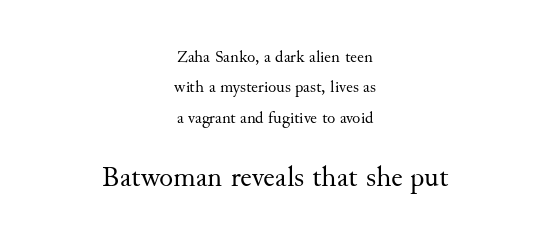
In CSS terms this would be text-align: center. This rendering employs a face with finishing strokes, i.e., a serif. The block sitting lower on the canvas is the one with enlarged characters. Stems and bowls with no extra thickness — not bold.
